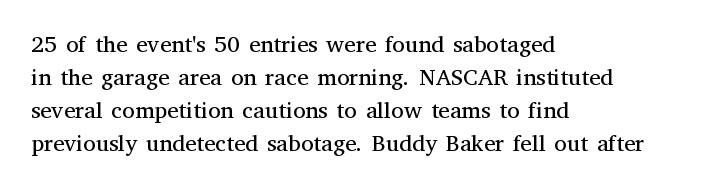
The image shows 23 px text type, upright; set left-aligned, normal line spacing (1.44x), normal letter spacing, not underlined.
